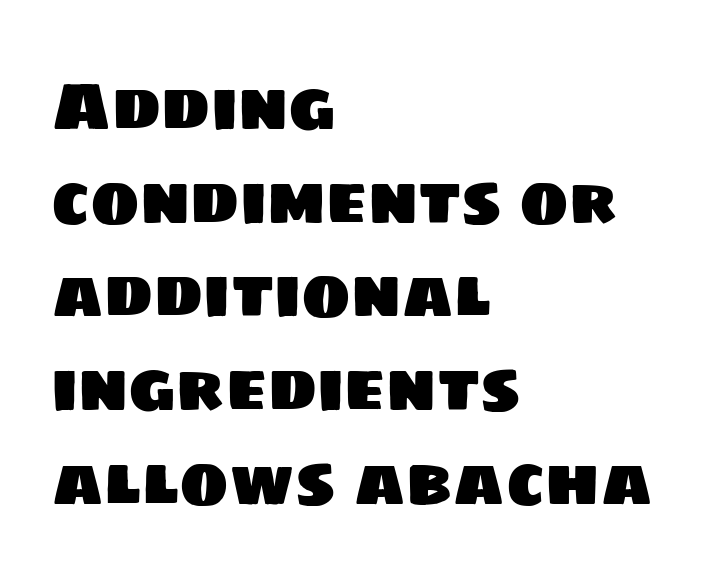
{"serif": "no", "width": "normal", "stroke_contrast": "low", "x_height": "large", "monospaced": "no", "underline": "no", "align": "left", "line_spacing": "normal", "line_spacing_ratio": 1.42, "letter_spacing": "normal", "letter_spacing_em": 0.0, "glyph_px": 66}
